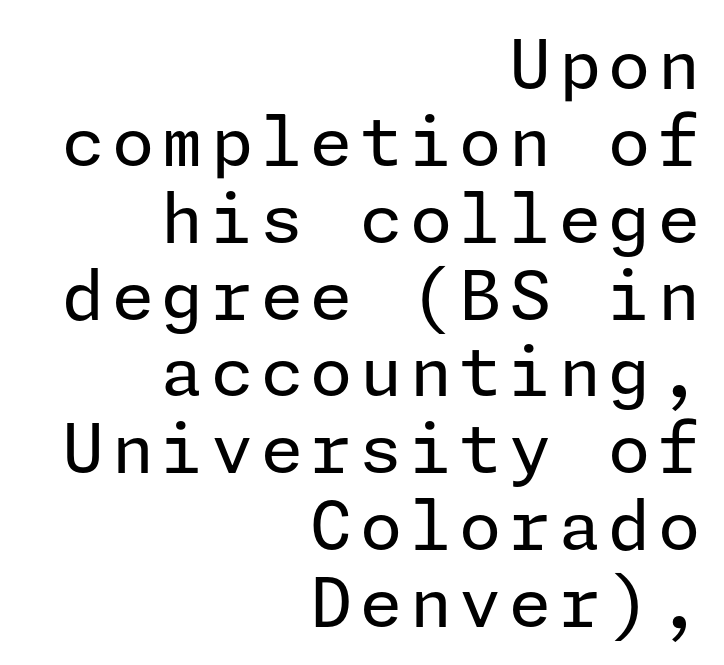
Honestly, there is no underline to notice here at all. How would I describe the line gaps? Narrow and economical. Caption: multi-line text, flush right, ragged left. Rendered with straight, roman letterforms.
